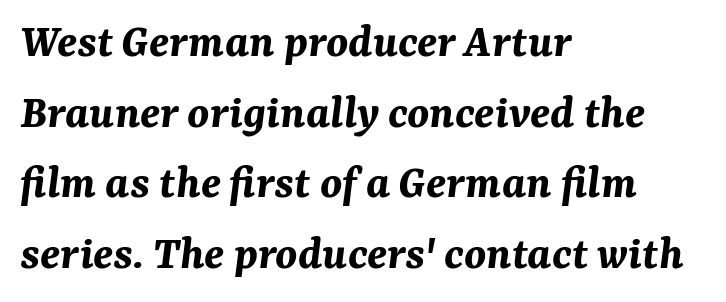
The rendering anchors every line to the left-hand side. Emphasis-style slanted type is in use. The rendering uses a moderate line-height, typical for paragraphs. Characters follow at the spacing the type designer built in. The strokes are fattened all the way to bold.
